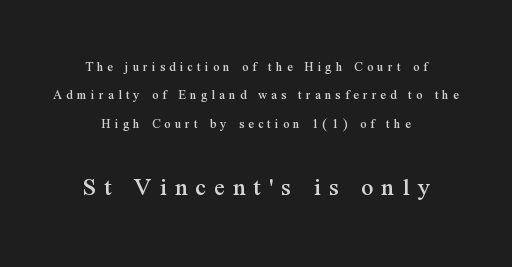
{"italic": "no", "underline": "no", "align": "center", "line_spacing": "loose", "line_spacing_ratio": 2.02, "letter_spacing": "wide", "letter_spacing_em": 0.29, "larger_block": "second", "size_ratio": 1.93, "glyph_px": 27}
